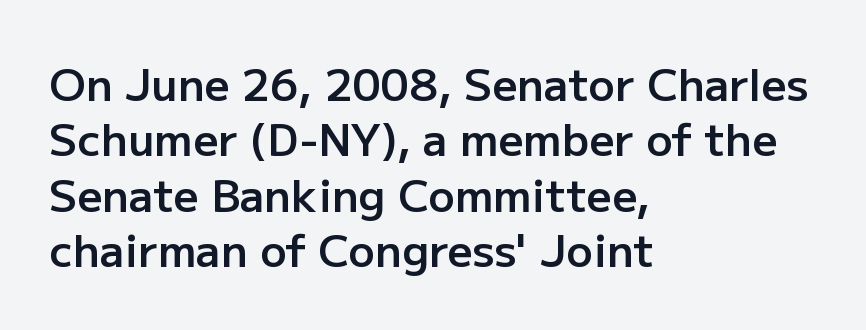
The line-height multiplier appears to be the usual default. Font category for this specimen: sans-serif. Is this a fixed-width face? No — the glyphs have proportional, varying widths. Honestly, the letter spacing is just normal — you wouldn't notice it. Notice how the stems are strictly vertical — no italics here. The area under the type is left untouched.
